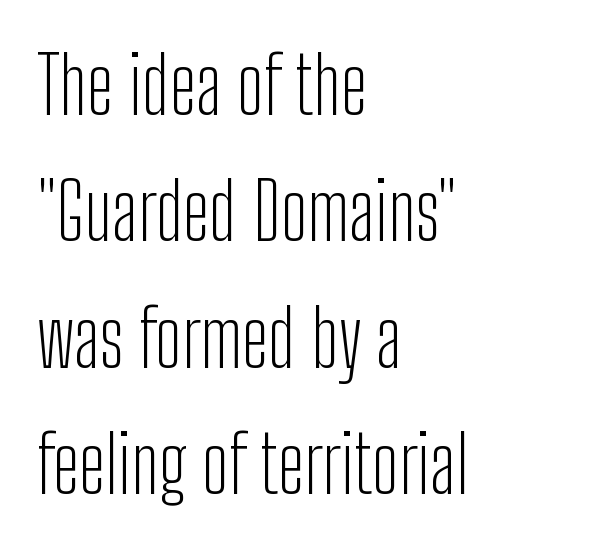
You could not count columns in this text — the font is proportionally spaced. Does the lettering tilt? It doesn't — this is upright. Leading: standard. Serifs: no, the terminals of the letterforms are clean.
